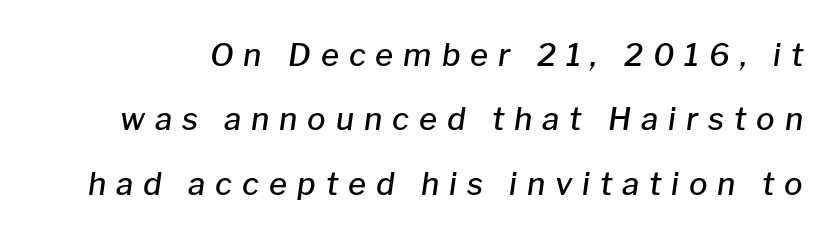
{"italic": "yes", "lean": "right", "slant_degrees": 8, "bold": "semi", "weight": "semibold", "width": "normal", "stroke_contrast": "low", "x_height": "medium", "monospaced": "no", "underline": "no", "line_spacing": "loose", "line_spacing_ratio": 2.08, "letter_spacing": "wide", "letter_spacing_em": 0.32, "glyph_px": 31}
